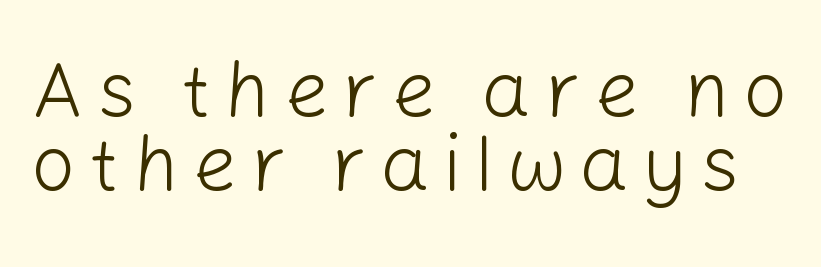
{"serif": "no", "italic": "no", "bold": "no", "weight": "light", "width": "normal", "stroke_contrast": "low", "x_height": "medium", "monospaced": "no", "underline": "no", "line_spacing": "tight", "line_spacing_ratio": 0.95, "glyph_px": 78}
